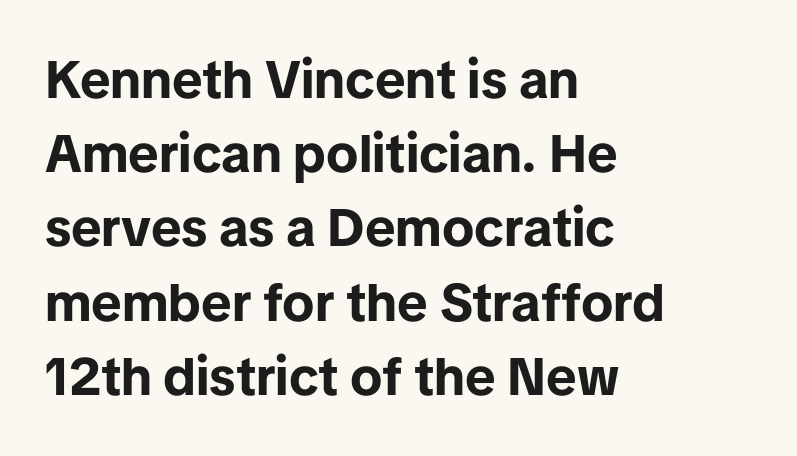
The image shows 53 px bold sans-serif type, upright; set left-aligned, normal line spacing (1.4x), normal letter spacing, not underlined; low stroke contrast and a medium x-height.
